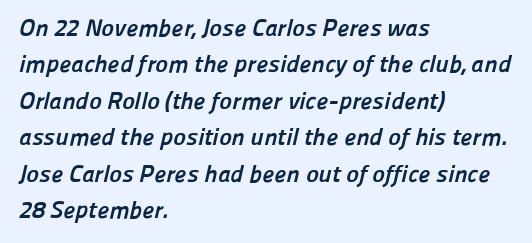
Compared with typical paragraphs, the rows here are spaced about the same. Any mark beneath the type? The region is blank. There is no visible air inserted between adjacent glyphs. Typesetter's note: full bold, strokes at maximum text heaviness. Reading down the block, your eye returns to a fixed left position each line.
